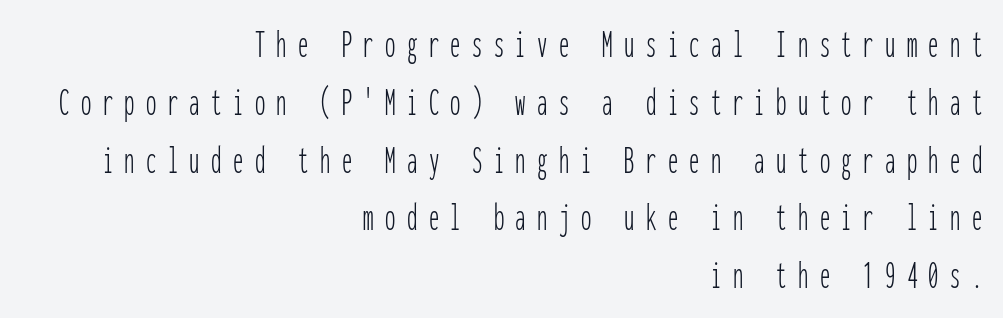
{"serif": "no", "italic": "no", "bold": "no", "weight": "thin", "width": "condensed", "stroke_contrast": "low", "x_height": "medium", "monospaced": "yes", "underline": "no", "align": "right", "line_spacing": "normal", "line_spacing_ratio": 1.41, "letter_spacing": "wide", "letter_spacing_em": 0.28, "glyph_px": 41}
